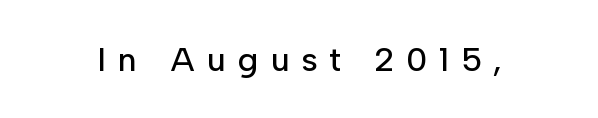
Ascenders rise straight up at ninety degrees. The baseline area is clear. Observe the absence of serifs on each vertical stroke in this sample. Tracking here is generous; glyphs stand well apart from one another. Do the characters align in a grid? No, the font is proportional.
